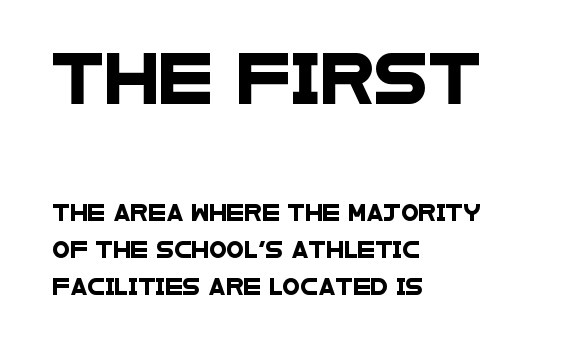
The image shows 49 px wide sans-serif type; set left-aligned, loose line spacing (2.29x), normal letter spacing, not underlined; the first (top) block is 3.06x larger; low stroke contrast and a large x-height.
